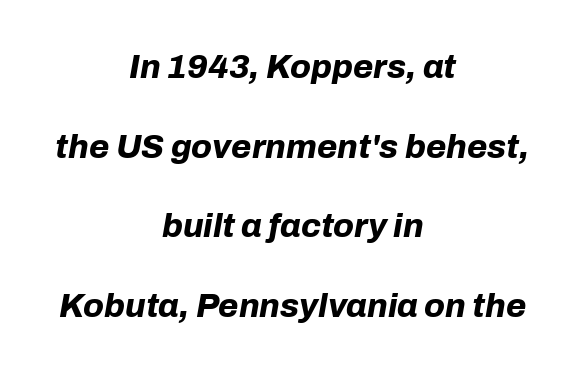
The image shows 33 px bold type, italic (leaning right); set centered, loose line spacing (2.41x), normal letter spacing, not underlined; low stroke contrast and a medium x-height.
